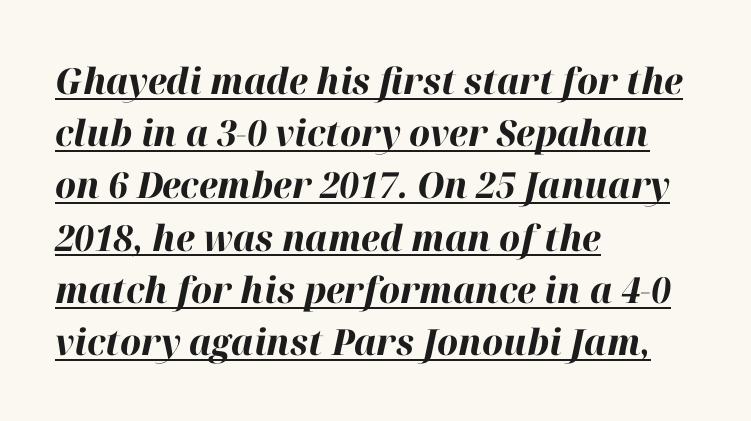
Beneath each row of characters lies a ruled line. Style check: oblique. In terms of weight, the rendering is a true, heavy bold. The lines sit at an ordinary, default distance from one another.
